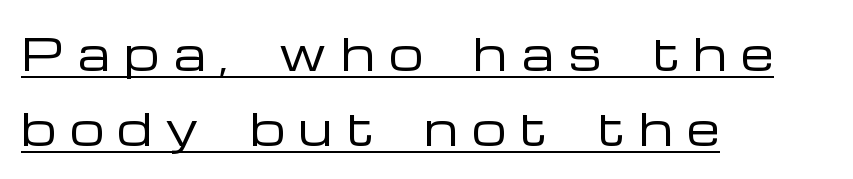
Q: Is the text bold? A: No.
Q: Is the text italic (slanted)? A: No, it is upright.
Q: Is the typeface a serif or a sans-serif typeface? A: Sans-serif.
Q: Is the text underlined? A: Yes.
Q: How is the paragraph aligned? A: Left-aligned.
Q: Is the spacing between letters normal or unusually wide? A: Unusually wide.
Q: Width (condensed, normal, or wide)? A: Wide.
Q: Stroke contrast? A: Low.
Q: x-height? A: Medium.
Q: Monospaced? A: No.
